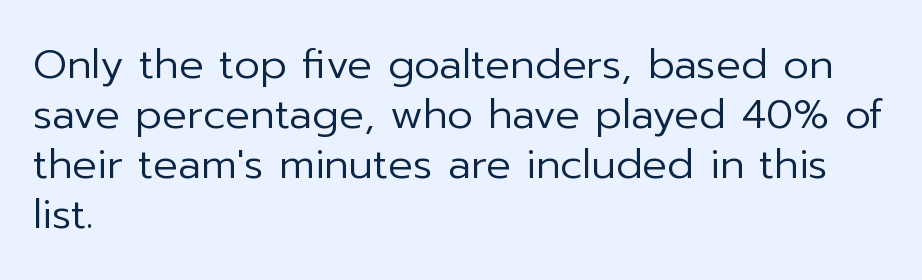
The image shows 41 px regular-weight sans-serif type, upright; set left-aligned, line spacing 1.22x, normal letter spacing, not underlined; low stroke contrast and a medium x-height.
